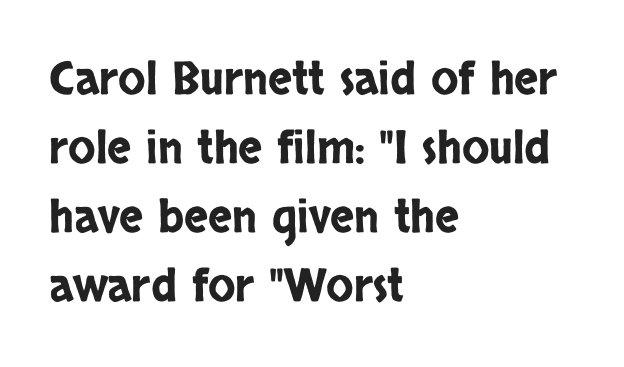
{"serif": "no", "italic": "no", "width": "condensed", "stroke_contrast": "low", "x_height": "large", "monospaced": "no", "underline": "no", "align": "left", "line_spacing": "normal", "line_spacing_ratio": 1.53, "letter_spacing": "normal", "letter_spacing_em": 0.0, "glyph_px": 45}
